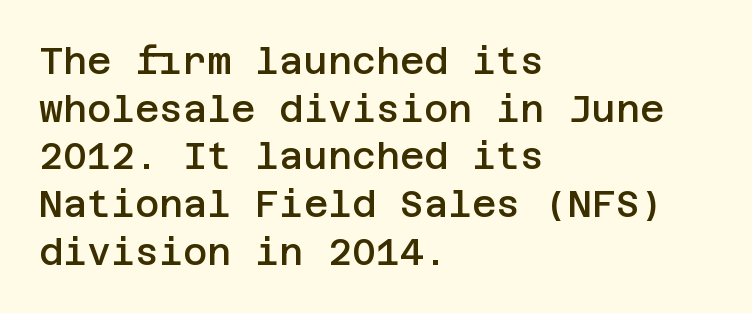
Q: Is the text bold? A: Semi-bold.
Q: Is the text italic (slanted)? A: No, it is upright.
Q: Is the typeface a serif or a sans-serif typeface? A: Sans-serif.
Q: Is the text underlined? A: No.
Q: How is the paragraph aligned? A: Left-aligned.
Q: Is the spacing between letters normal or unusually wide? A: Normal.
Q: Is the spacing between lines tight, normal or loose? A: Normal.
Q: Width (condensed, normal, or wide)? A: Normal.
Q: Stroke contrast? A: Low.
Q: x-height? A: Large.
